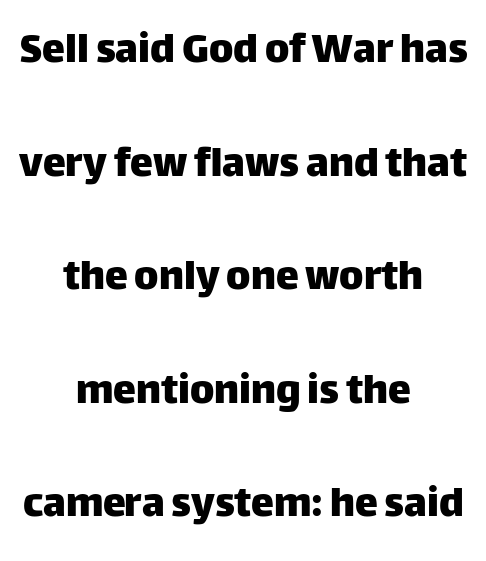
The compositor balanced each line on the midline. Reading down the column, the eye jumps a long way to each next line. Glance below the letters and you will spot only blank space. The line texture is even and compact thanks to regular tracking.
